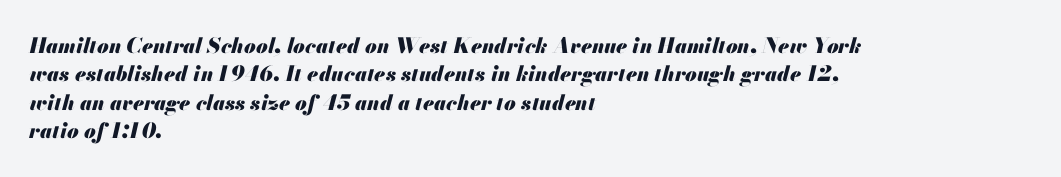
Descender tails drop into unmarked territory. The gaps between neighbouring characters are ordinary and unremarkable. The axis of the letterforms is tilted away from vertical. Students, this is bold: see how much ink each stroke carries.
